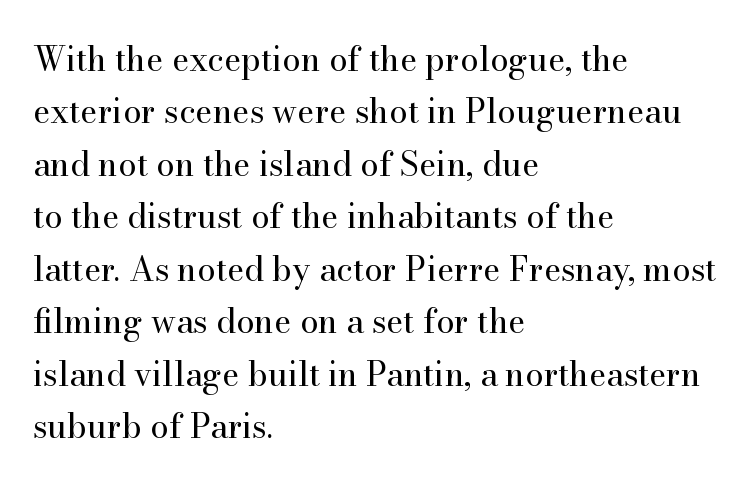
The image shows 33 px regular-weight serif type, upright; set left-aligned, normal line spacing (1.59x), normal letter spacing, not underlined; high stroke contrast and a small x-height.
